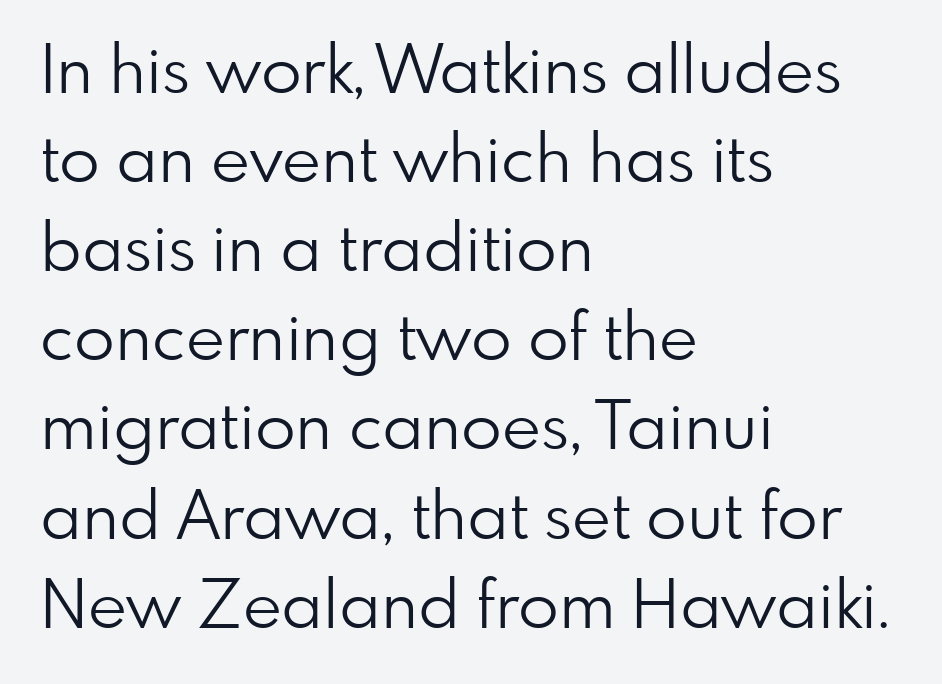
The image shows 67 px light sans-serif type, upright; set left-aligned, normal line spacing (1.33x), normal letter spacing, not underlined; low stroke contrast and a small x-height.
